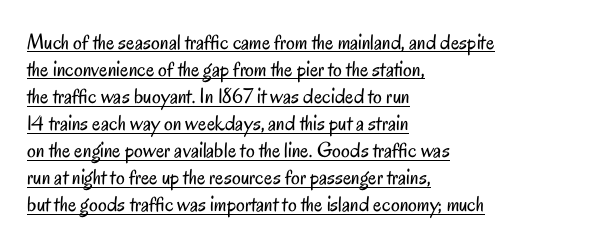
The image shows 22 px text type, upright; set left-aligned, line spacing 1.23x, normal letter spacing, underlined.
